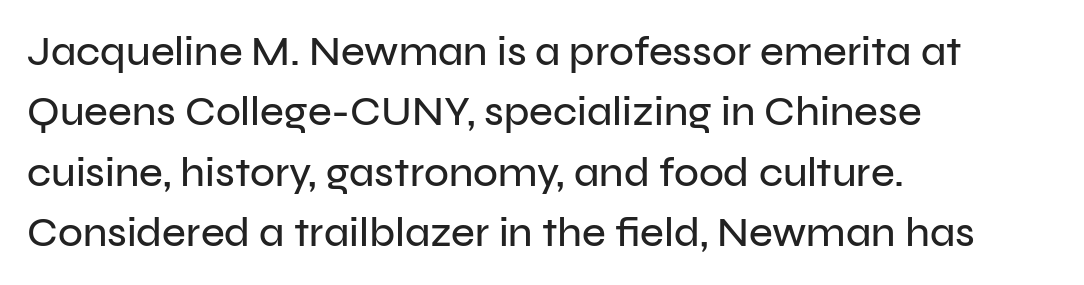
This is sans-serif lettering, the kind often seen on screens and signage. Is there much room between lines? A standard amount, neither cramped nor airy. Each word holds together tightly as a unit, with standard inter-letter gaps. The passage shown is not underscored anywhere. A typesetter would call this proportional, since set widths differ per character.
